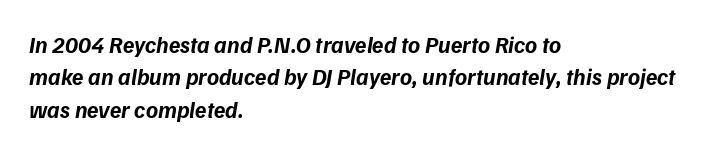
Teacher's note: observe the even left margin — that is flush-left alignment. This is heavy type, rendered in bold. Compared with typical body copy, the letter spacing here is the same. Is there much room between lines? A standard amount, neither cramped nor airy. Lines of text with bare space underneath.
